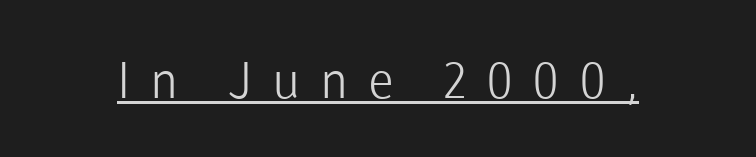
Here the designer chose a conventional face with non-uniform glyph widths. The lettering is marked with a stroke running underneath it. How are the letters spaced? Widely, with obvious added tracking. This is not heavy type; no bold has been used.
